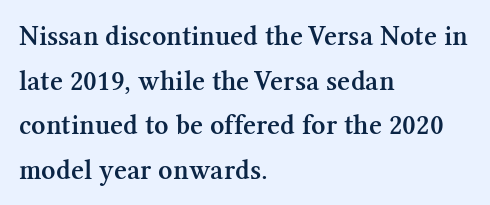
Q: Is the text bold? A: Semi-bold.
Q: Is the text italic (slanted)? A: No, it is upright.
Q: Is the typeface a serif or a sans-serif typeface? A: Serif.
Q: Is the text underlined? A: No.
Q: How is the paragraph aligned? A: Left-aligned.
Q: Is the spacing between letters normal or unusually wide? A: Normal.
Q: Is the spacing between lines tight, normal or loose? A: Normal.
Q: Width (condensed, normal, or wide)? A: Normal.
Q: Stroke contrast? A: Medium.
Q: x-height? A: Medium.
Q: Monospaced? A: No.
